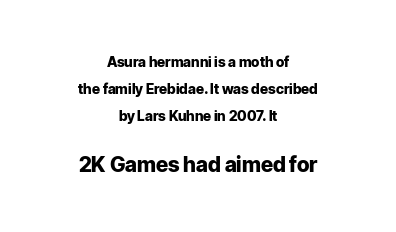
{"italic": "no", "bold": "yes", "underline": "no", "align": "center", "line_spacing": "loose", "line_spacing_ratio": 1.94, "letter_spacing": "normal", "letter_spacing_em": 0.0, "larger_block": "second", "size_ratio": 1.5, "glyph_px": 21}
